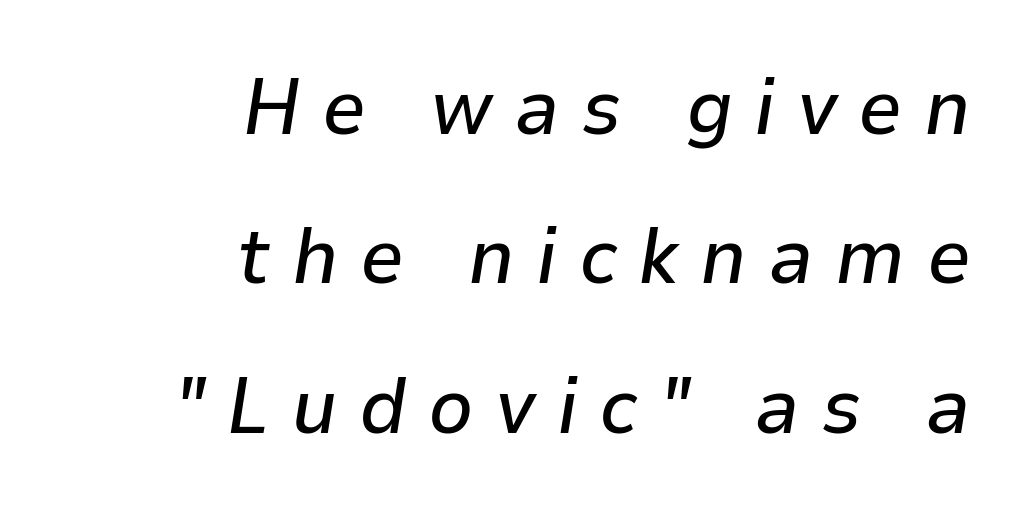
The image shows 79 px text type, italic (leaning right); set right-aligned, line spacing 1.89x, unusually wide letter spacing (+0.27 em), not underlined; low stroke contrast and a medium x-height.
